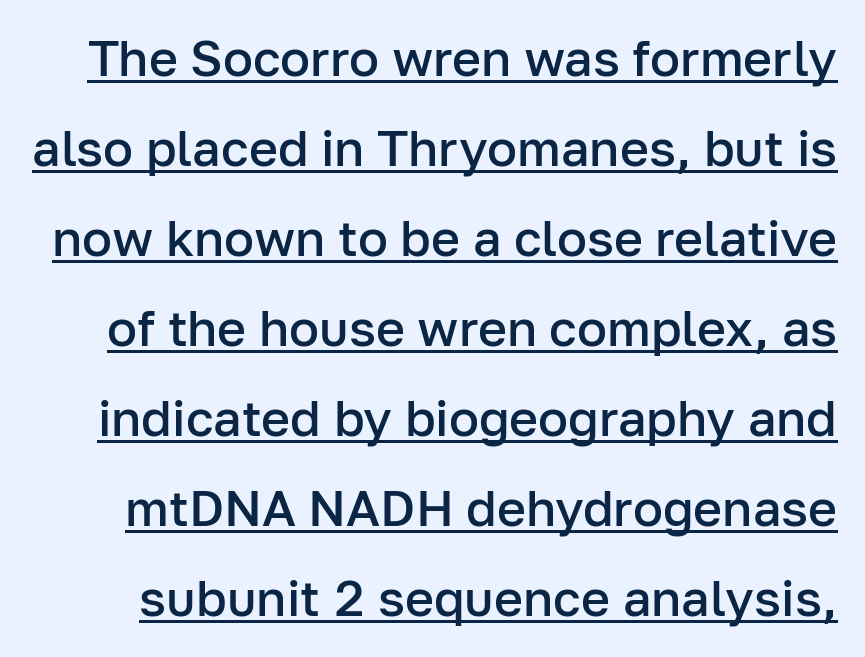
{"serif": "no", "italic": "no", "bold": "semi", "weight": "semibold", "width": "normal", "stroke_contrast": "low", "x_height": "medium", "monospaced": "no", "underline": "yes", "line_spacing_ratio": 1.8, "letter_spacing": "normal", "letter_spacing_em": 0.0, "glyph_px": 50}
